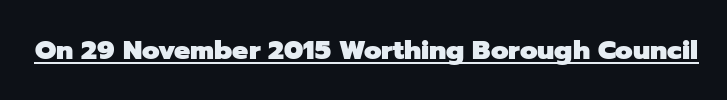
The image shows 27 px bold type, upright; set normal letter spacing, underlined.
